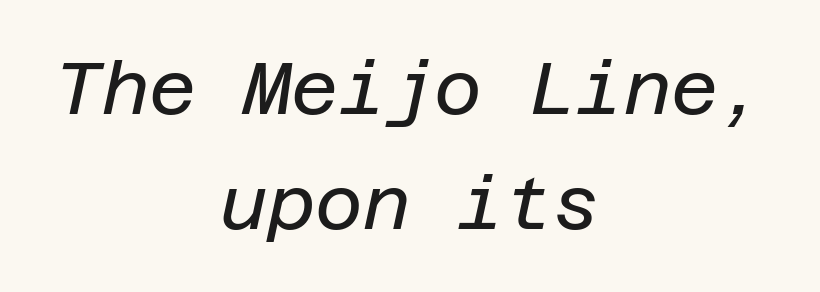
Q: Is the text bold? A: No.
Q: Is the text italic (slanted)? A: Yes, it leans right by about 12 degrees.
Q: Is the text underlined? A: No.
Q: How is the paragraph aligned? A: Centered.
Q: Is the spacing between letters normal or unusually wide? A: Normal.
Q: Is the spacing between lines tight, normal or loose? A: Normal.
Q: Width (condensed, normal, or wide)? A: Normal.
Q: Stroke contrast? A: Low.
Q: x-height? A: Large.
